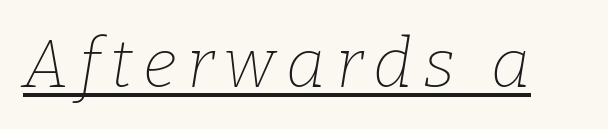
Q: Is the text bold? A: No.
Q: Is the text italic (slanted)? A: Yes, it leans right by about 9 degrees.
Q: Is the typeface a serif or a sans-serif typeface? A: Serif.
Q: Is the text underlined? A: Yes.
Q: Width (condensed, normal, or wide)? A: Normal.
Q: Stroke contrast? A: Low.
Q: x-height? A: Medium.
Q: Monospaced? A: No.
